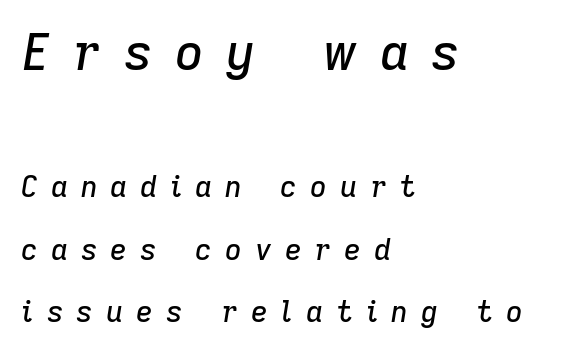
The image shows 50 px text type, italic (leaning right); set left-aligned, loose line spacing (2.15x), unusually wide letter spacing (+0.45 em), not underlined; the first (top) block is 1.72x larger; low stroke contrast and a medium x-height.
